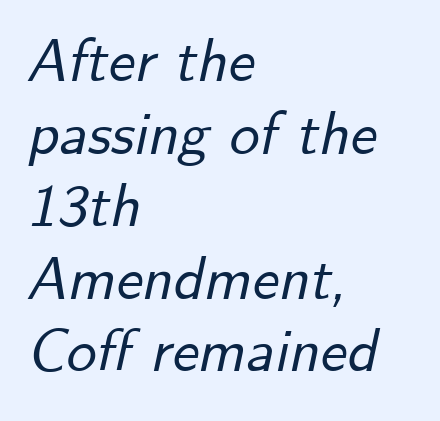
The image shows 60 px text type, italic (leaning right); set left-aligned, line spacing 1.21x, normal letter spacing, not underlined; low stroke contrast and a small x-height.
